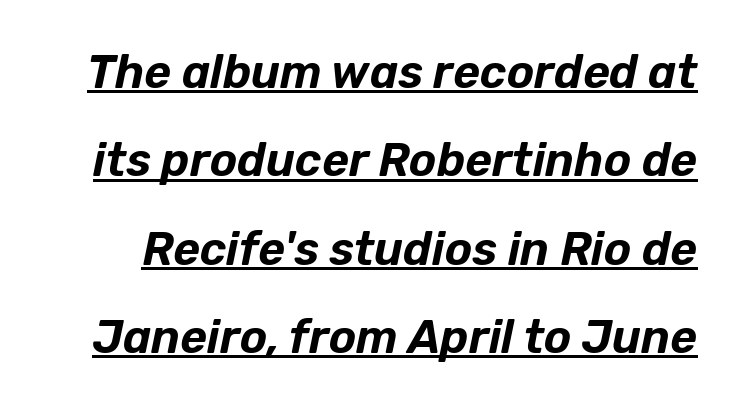
Q: Is the text italic (slanted)? A: Yes, it leans right by about 12 degrees.
Q: Is the text underlined? A: Yes.
Q: Is the spacing between letters normal or unusually wide? A: Normal.
Q: Is the spacing between lines tight, normal or loose? A: Loose.
Q: Width (condensed, normal, or wide)? A: Normal.
Q: Stroke contrast? A: Low.
Q: x-height? A: Medium.
Q: Monospaced? A: No.
